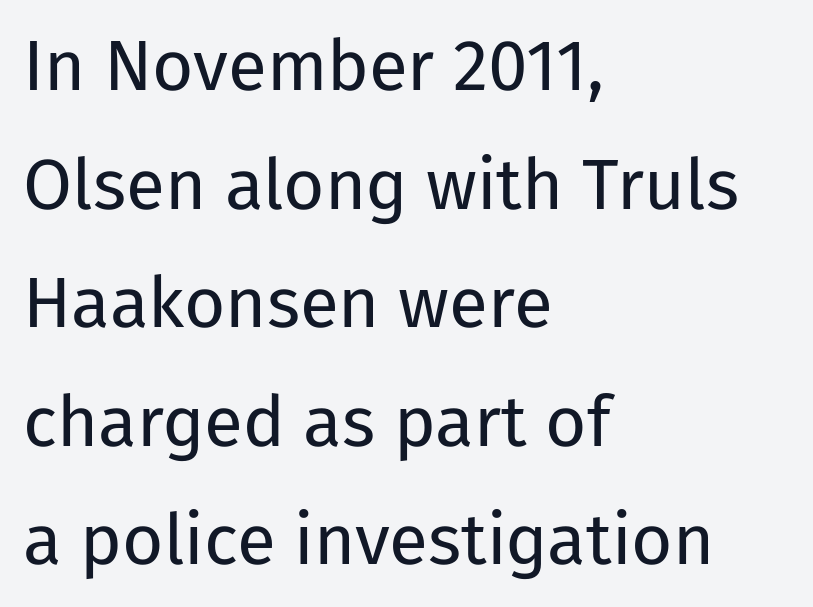
The image shows 71 px regular-weight sans-serif type, upright; set left-aligned, normal line spacing (1.67x), normal letter spacing, not underlined; low stroke contrast and a medium x-height.
